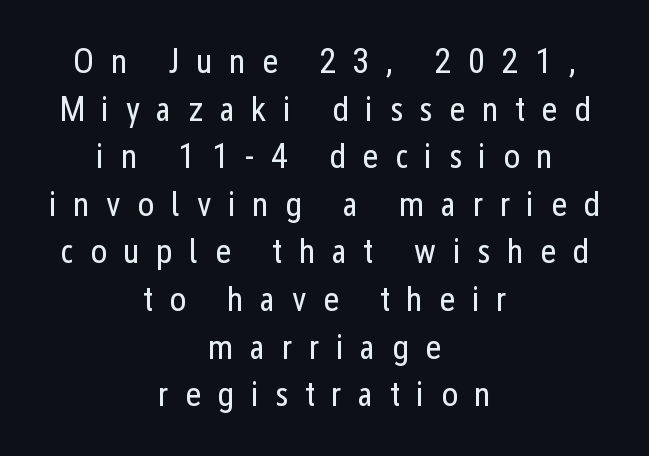
{"serif": "no", "italic": "no", "bold": "no", "weight": "regular", "width": "condensed", "stroke_contrast": "low", "x_height": "medium", "monospaced": "no", "underline": "no", "align": "center", "line_spacing": "normal", "line_spacing_ratio": 1.36, "letter_spacing": "wide", "letter_spacing_em": 0.47, "glyph_px": 35}
